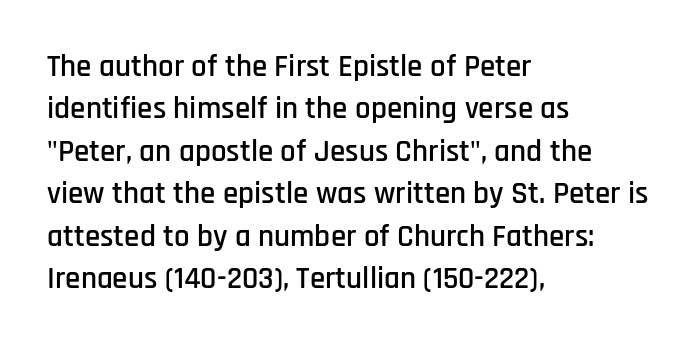
Q: Is the text italic (slanted)? A: No, it is upright.
Q: Is the typeface a serif or a sans-serif typeface? A: Sans-serif.
Q: Is the text underlined? A: No.
Q: How is the paragraph aligned? A: Left-aligned.
Q: Is the spacing between letters normal or unusually wide? A: Normal.
Q: Is the spacing between lines tight, normal or loose? A: Normal.
Q: Width (condensed, normal, or wide)? A: Condensed.
Q: Stroke contrast? A: Low.
Q: x-height? A: Large.
Q: Monospaced? A: No.
